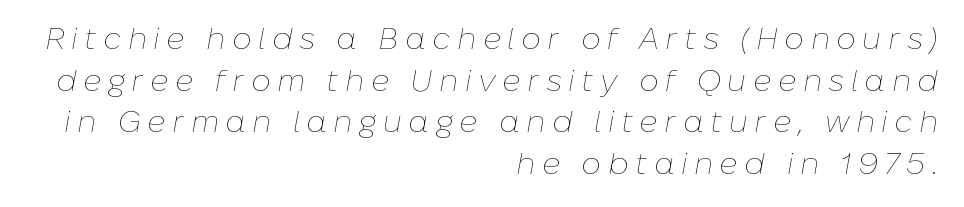
The image shows 31 px thin type, italic (leaning right); set right-aligned, normal line spacing (1.34x), unusually wide letter spacing (+0.21 em), not underlined; low stroke contrast and a medium x-height.
